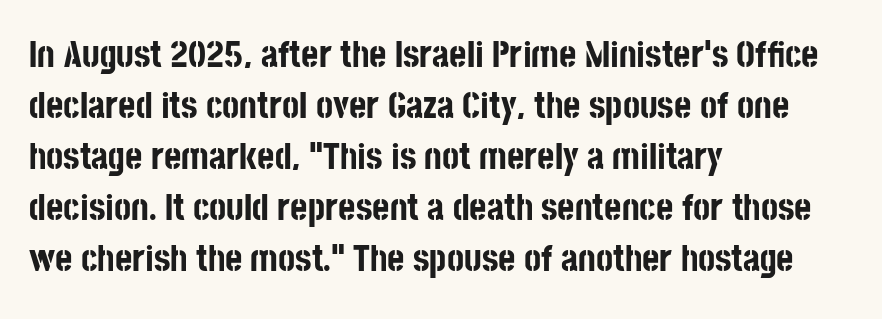
The image shows 37 px bold, condensed sans-serif type, upright; set left-aligned, normal line spacing (1.38x), normal letter spacing, not underlined; low stroke contrast and a large x-height.
